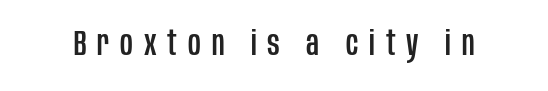
Q: Is the text italic (slanted)? A: No, it is upright.
Q: Is the typeface a serif or a sans-serif typeface? A: Sans-serif.
Q: Is the text underlined? A: No.
Q: Is the spacing between letters normal or unusually wide? A: Unusually wide.
Q: Width (condensed, normal, or wide)? A: Condensed.
Q: Stroke contrast? A: Low.
Q: x-height? A: Large.
Q: Monospaced? A: No.
